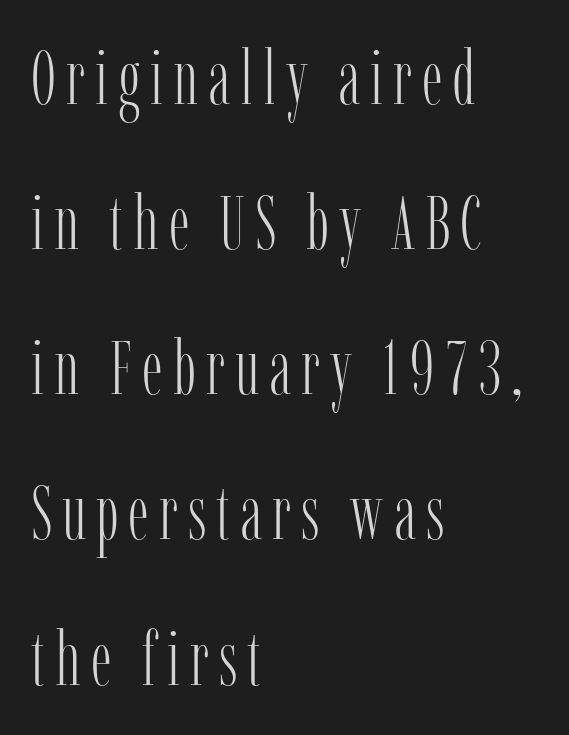
Has an underline been added? It has not. If you drew a line through each stem, it would be perfectly vertical. Each line starts at the same left margin while the right side varies. The line-height multiplier appears high, well above default.
